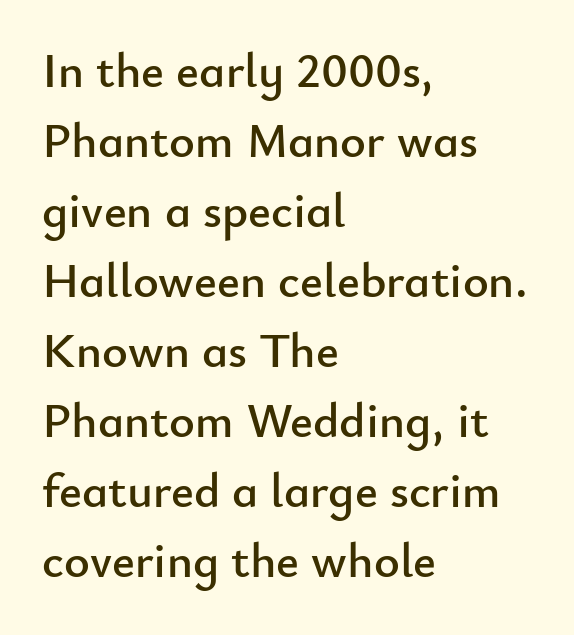
{"serif": "no", "italic": "no", "width": "normal", "stroke_contrast": "low", "x_height": "small", "monospaced": "no", "underline": "no", "align": "left", "line_spacing": "normal", "line_spacing_ratio": 1.43, "letter_spacing": "normal", "letter_spacing_em": 0.0, "glyph_px": 49}
